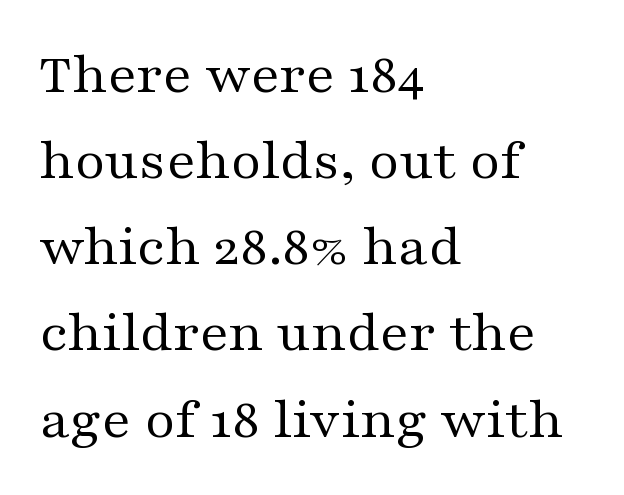
{"serif": "yes", "italic": "no", "bold": "no", "weight": "regular", "width": "wide", "stroke_contrast": "medium", "x_height": "medium", "monospaced": "no", "underline": "no", "align": "left", "line_spacing": "normal", "line_spacing_ratio": 1.46, "letter_spacing": "normal", "letter_spacing_em": 0.0, "glyph_px": 59}
